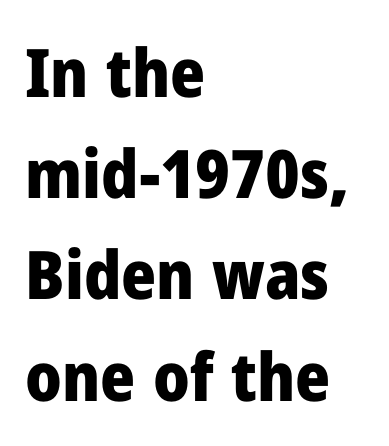
{"serif": "no", "italic": "no", "bold": "yes", "weight": "heavy", "width": "normal", "stroke_contrast": "low", "x_height": "medium", "monospaced": "no", "underline": "no", "align": "left", "line_spacing": "normal", "line_spacing_ratio": 1.51, "letter_spacing": "normal", "letter_spacing_em": 0.0, "glyph_px": 67}
